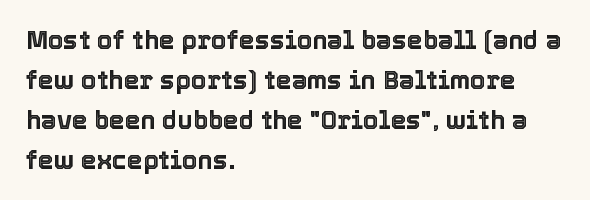
{"italic": "no", "underline": "no", "align": "left", "line_spacing": "normal", "line_spacing_ratio": 1.6, "letter_spacing": "normal", "letter_spacing_em": 0.0, "glyph_px": 25}
